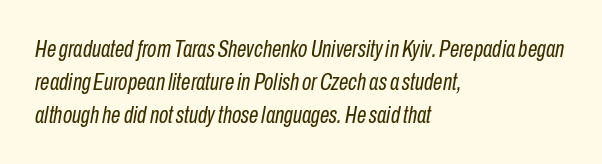
The image shows 24 px text type, italic (leaning right); set left-aligned, normal line spacing (1.37x), normal letter spacing, not underlined.
